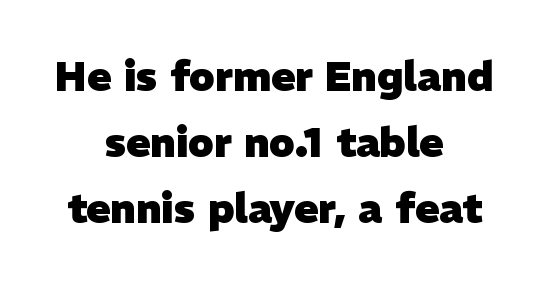
What's the leading like? Ordinary, nothing unusual. The typeface chosen for these lines omits serifs. Short and long lines alike share a common midpoint. The space beneath each line is pristine and unruled. The passage shown has conventional tracking throughout. The face used here is proportionally spaced, like ordinary book or web type.
